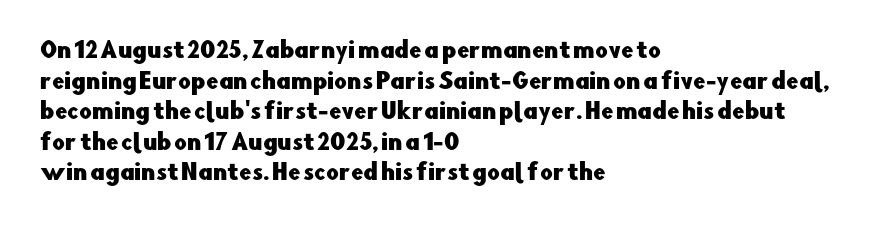
The image shows 22 px text type, upright; set left-aligned, normal line spacing (1.39x), normal letter spacing, not underlined.
